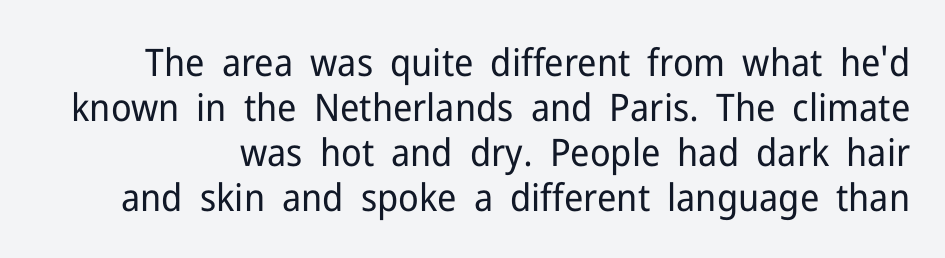
Q: Is the text bold? A: No.
Q: Is the text italic (slanted)? A: No, it is upright.
Q: Is the typeface a serif or a sans-serif typeface? A: Sans-serif.
Q: Is the text underlined? A: No.
Q: Is the spacing between letters normal or unusually wide? A: Normal.
Q: Width (condensed, normal, or wide)? A: Normal.
Q: Stroke contrast? A: Low.
Q: x-height? A: Medium.
Q: Monospaced? A: No.
